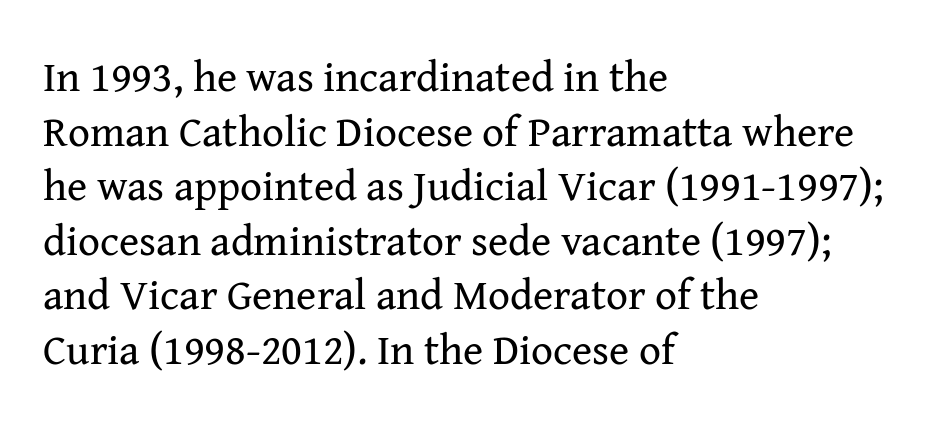
Q: Is the text bold? A: No.
Q: Is the text italic (slanted)? A: No, it is upright.
Q: Is the typeface a serif or a sans-serif typeface? A: Serif.
Q: Is the text underlined? A: No.
Q: How is the paragraph aligned? A: Left-aligned.
Q: Is the spacing between letters normal or unusually wide? A: Normal.
Q: Is the spacing between lines tight, normal or loose? A: Normal.
Q: Width (condensed, normal, or wide)? A: Normal.
Q: Stroke contrast? A: Medium.
Q: x-height? A: Medium.
Q: Monospaced? A: No.
